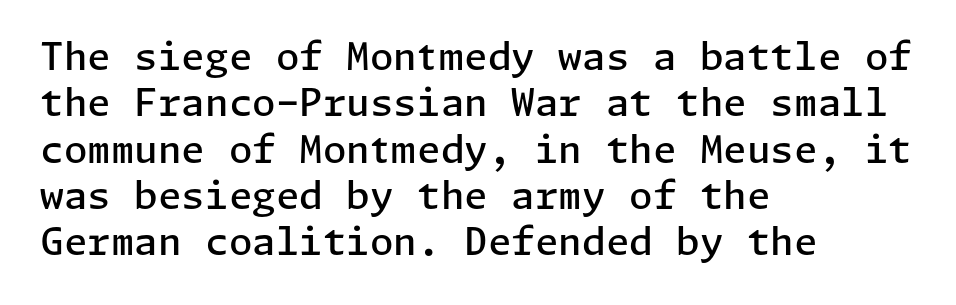
The image shows 38 px semibold sans-serif type, upright; set left-aligned, line spacing 1.22x, normal letter spacing, not underlined; low stroke contrast and a medium x-height.
